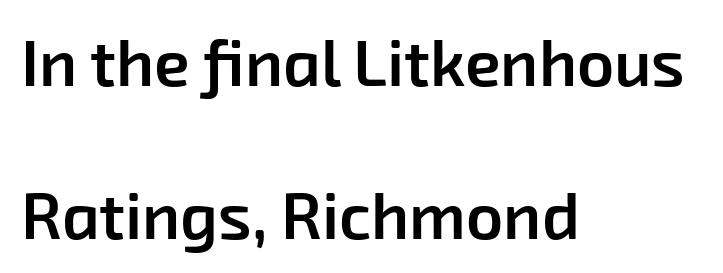
{"serif": "no", "bold": "semi", "weight": "semibold", "width": "normal", "stroke_contrast": "low", "x_height": "medium", "monospaced": "no", "underline": "no", "align": "left", "line_spacing": "loose", "line_spacing_ratio": 2.36, "letter_spacing": "normal", "letter_spacing_em": 0.0, "glyph_px": 65}
